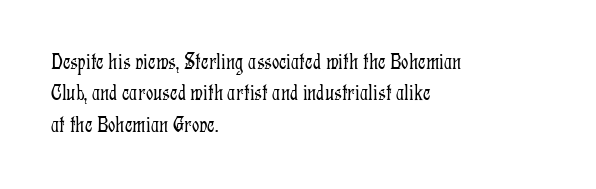
One glance says typical: line gaps are just what's usual. What stands out about the letter spacing? Nothing — it is the standard amount. This reads as an unemphasized weight, regular at the heaviest. The text block is weighted toward the left margin, trailing off unevenly rightward. Descender tails drop into unmarked territory. The specimen reads as upright at a glance.
